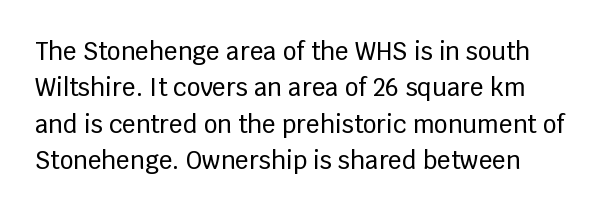
{"italic": "no", "underline": "no", "line_spacing": "normal", "line_spacing_ratio": 1.52, "letter_spacing": "normal", "letter_spacing_em": 0.0, "glyph_px": 24}
